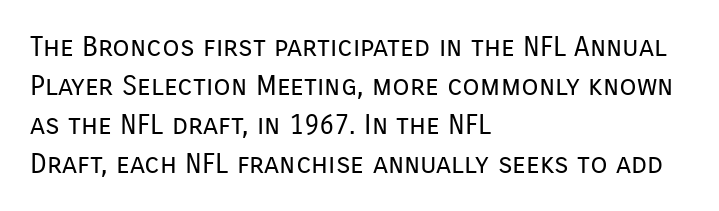
The image shows 28 px regular-weight sans-serif type, upright; set left-aligned, normal line spacing (1.39x), normal letter spacing, not underlined; low stroke contrast and a medium x-height.
